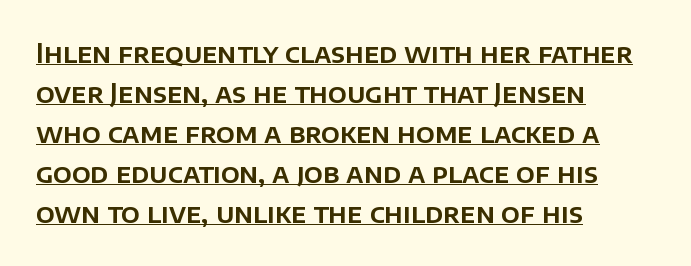
Q: Is the text italic (slanted)? A: No, it is upright.
Q: Is the text underlined? A: Yes.
Q: How is the paragraph aligned? A: Left-aligned.
Q: Is the spacing between letters normal or unusually wide? A: Normal.
Q: Is the spacing between lines tight, normal or loose? A: Normal.
